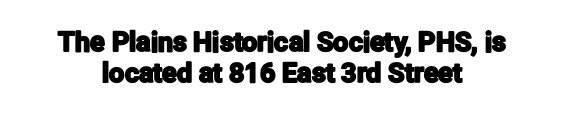
The image shows 27 px text type, upright; set centered, line spacing 1.16x, normal letter spacing, not underlined.
